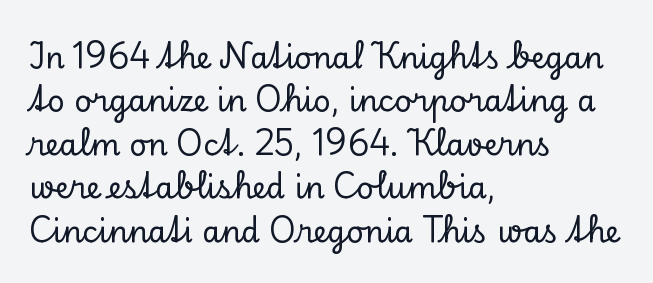
Varying glyph widths throughout — classic text-font behaviour. A roman cut, with each character standing at attention. The block of text has a typical density, with ordinary space between rows.
